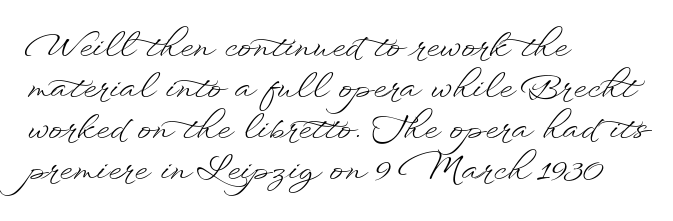
{"bold": "no", "weight": "light", "width": "wide", "stroke_contrast": "low", "x_height": "small", "monospaced": "no", "underline": "no", "align": "left", "line_spacing_ratio": 1.21, "letter_spacing": "normal", "letter_spacing_em": 0.0, "glyph_px": 34}
